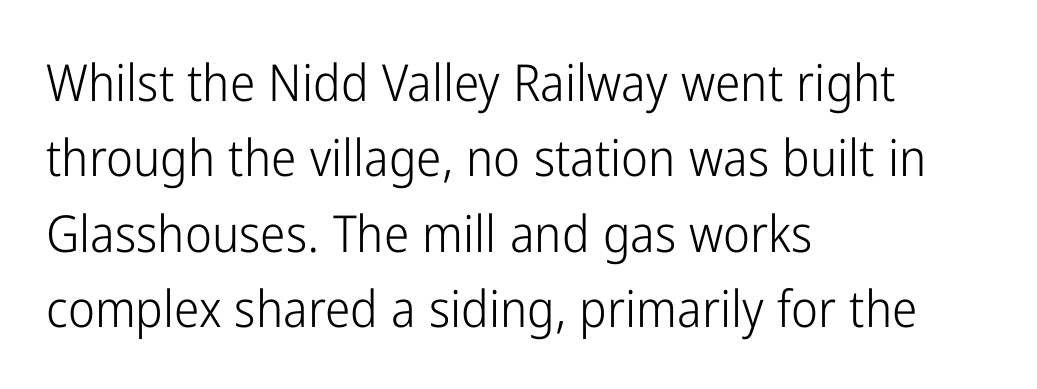
Q: Is the text bold? A: No.
Q: Is the text italic (slanted)? A: No, it is upright.
Q: Is the typeface a serif or a sans-serif typeface? A: Sans-serif.
Q: Is the text underlined? A: No.
Q: How is the paragraph aligned? A: Left-aligned.
Q: Is the spacing between letters normal or unusually wide? A: Normal.
Q: Is the spacing between lines tight, normal or loose? A: Normal.
Q: Width (condensed, normal, or wide)? A: Condensed.
Q: Stroke contrast? A: Low.
Q: x-height? A: Medium.
Q: Monospaced? A: No.
